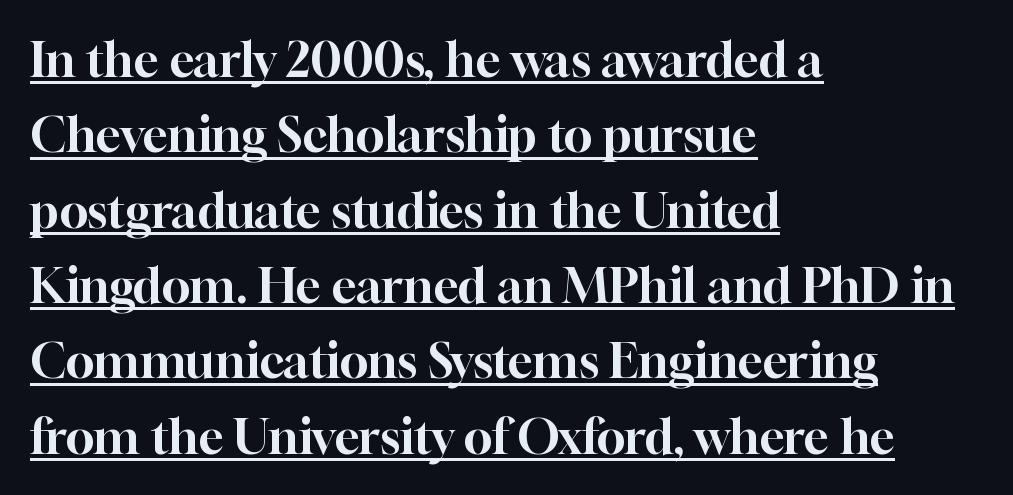
{"serif": "yes", "italic": "no", "width": "normal", "stroke_contrast": "high", "x_height": "medium", "monospaced": "no", "underline": "yes", "align": "left", "line_spacing": "normal", "line_spacing_ratio": 1.57, "letter_spacing": "normal", "letter_spacing_em": 0.0, "glyph_px": 48}
